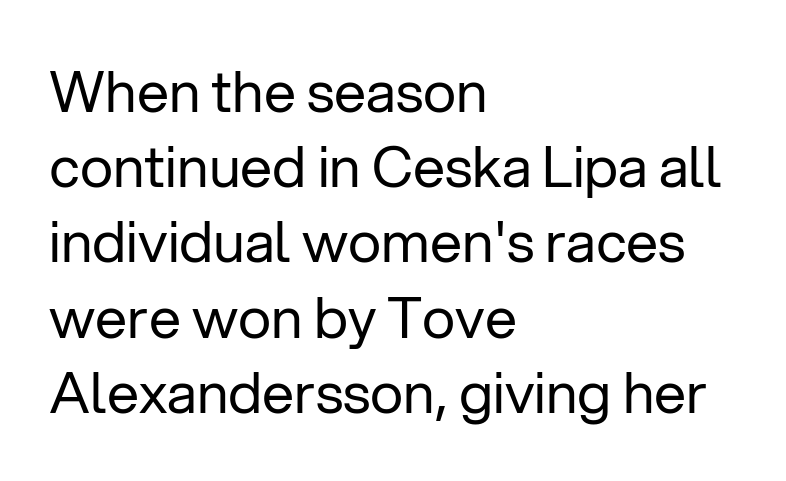
{"serif": "no", "italic": "no", "bold": "no", "weight": "regular", "width": "normal", "stroke_contrast": "low", "x_height": "medium", "monospaced": "no", "underline": "no", "align": "left", "line_spacing": "normal", "line_spacing_ratio": 1.32, "letter_spacing": "normal", "letter_spacing_em": 0.0, "glyph_px": 57}
